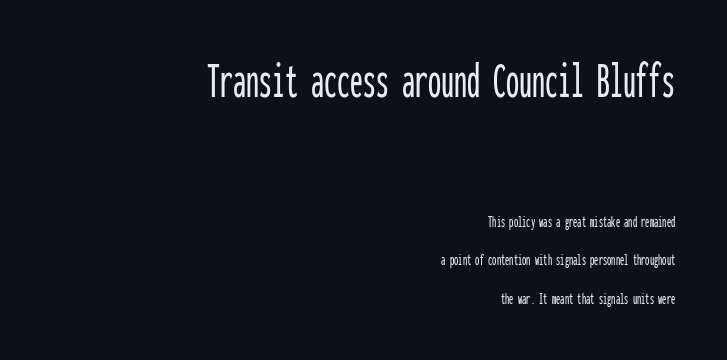
Compared with typical paragraphs, the rows here are farther apart. I'd call this a sans setting — the letters go barefoot. The upper block of text is set noticeably larger than the block beneath it. Posture: upright roman.
